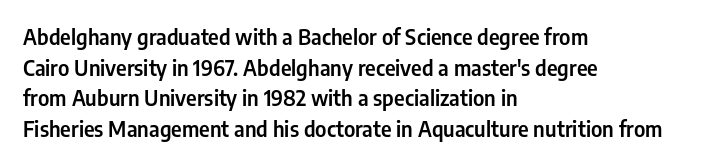
Style check: upright. Quick note: interline space is typical. This sample uses plain, unmodified letter spacing. In CSS terms this would be text-align: left.
